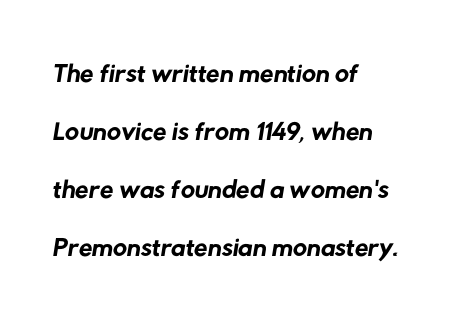
Do the characters align in a grid? No, the font is proportional. Alignment: flush left. The font sits on the lighter half of the weight spectrum, regular included. In terms of letterspacing, this is plain default setting. The rendering shows plain stroke endings on the letterforms — a sans-serif design.
